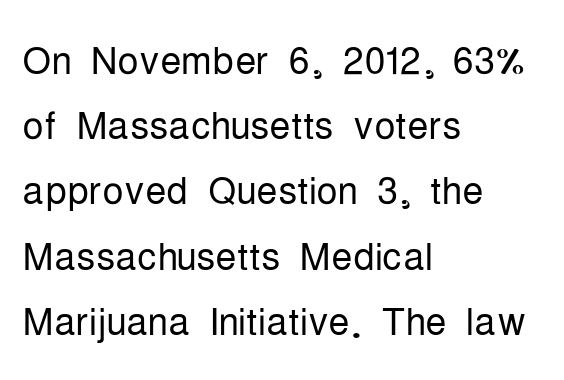
{"serif": "no", "italic": "no", "bold": "no", "weight": "light", "width": "condensed", "stroke_contrast": "low", "x_height": "medium", "monospaced": "no", "underline": "no", "align": "left", "line_spacing_ratio": 1.23, "letter_spacing": "normal", "letter_spacing_em": 0.0, "glyph_px": 53}
